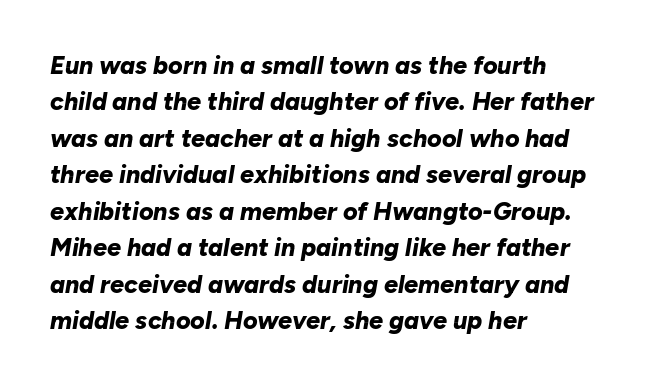
The image shows 25 px bold type, italic (leaning right); set left-aligned, normal line spacing (1.46x), normal letter spacing, not underlined.
